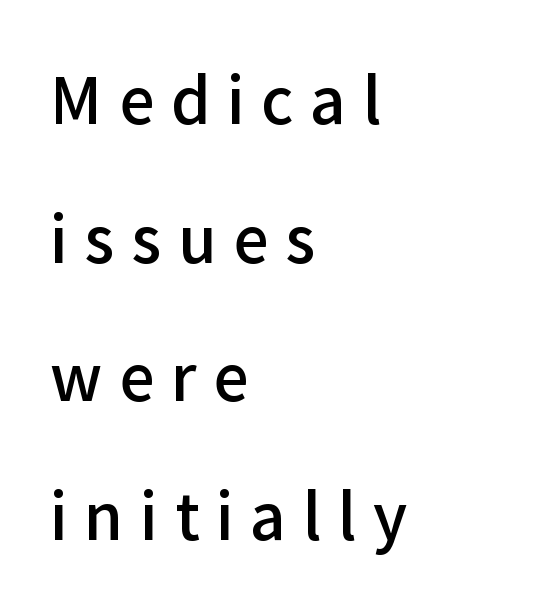
Q: Is the text bold? A: Semi-bold.
Q: Is the text italic (slanted)? A: No, it is upright.
Q: Is the typeface a serif or a sans-serif typeface? A: Sans-serif.
Q: Is the text underlined? A: No.
Q: How is the paragraph aligned? A: Left-aligned.
Q: Is the spacing between letters normal or unusually wide? A: Unusually wide.
Q: Is the spacing between lines tight, normal or loose? A: Loose.
Q: Width (condensed, normal, or wide)? A: Normal.
Q: Stroke contrast? A: Low.
Q: x-height? A: Medium.
Q: Monospaced? A: No.
